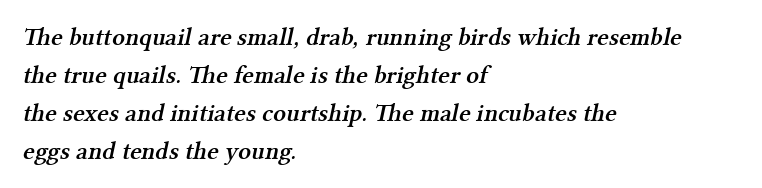
The image shows 25 px text type; set left-aligned, normal line spacing (1.52x), normal letter spacing, not underlined.
